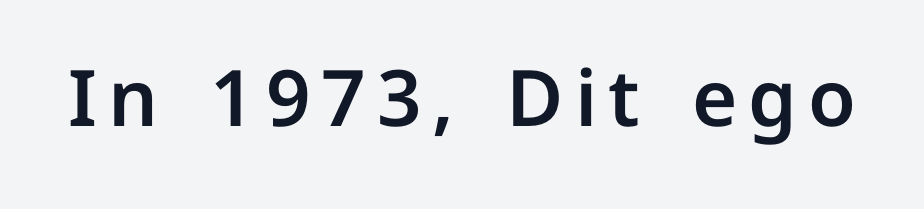
Words float on clear page, feet unadorned. Varying glyph widths throughout — classic text-font behaviour. If you drew a line through each stem, it would be perfectly vertical. Serifs: no, the terminals of the letterforms are clean.
